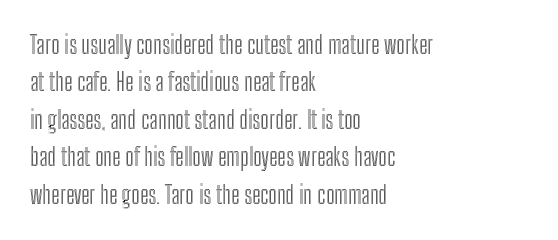
Quick note: interline space is typical. Ordinary non-slanted type is in use. The glyphs are unaccompanied by any horizontal stroke below them. The setting favours the left margin, as ordinary paragraphs usually do.
